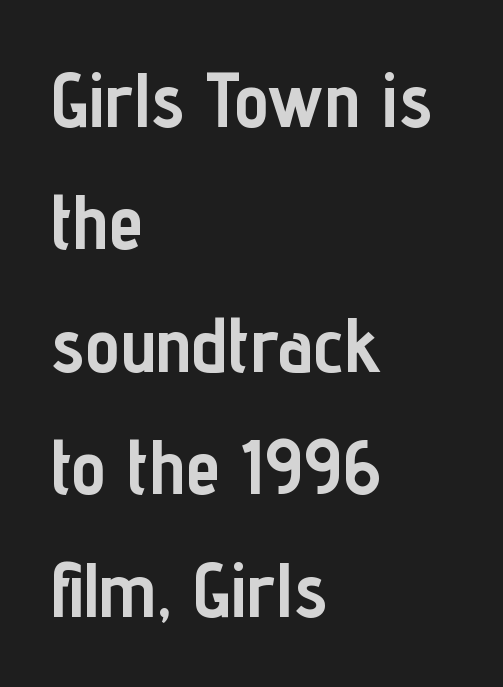
Q: Is the text bold? A: Yes.
Q: Is the text italic (slanted)? A: No, it is upright.
Q: Is the typeface a serif or a sans-serif typeface? A: Sans-serif.
Q: Is the text underlined? A: No.
Q: How is the paragraph aligned? A: Left-aligned.
Q: Is the spacing between letters normal or unusually wide? A: Normal.
Q: Is the spacing between lines tight, normal or loose? A: Normal.
Q: Width (condensed, normal, or wide)? A: Condensed.
Q: Stroke contrast? A: Low.
Q: x-height? A: Medium.
Q: Monospaced? A: No.
